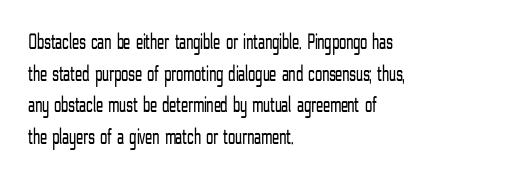
The image shows 23 px text type, upright; set left-aligned, normal line spacing (1.38x), normal letter spacing, not underlined.
